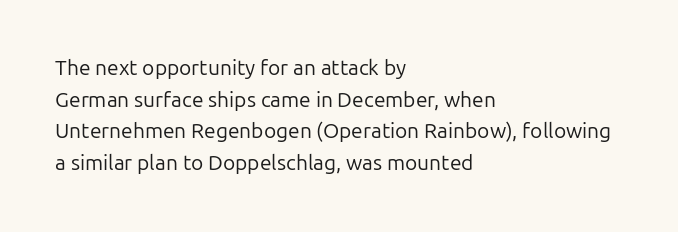
Q: Is the text bold? A: No.
Q: Is the text italic (slanted)? A: No, it is upright.
Q: Is the text underlined? A: No.
Q: How is the paragraph aligned? A: Left-aligned.
Q: Is the spacing between letters normal or unusually wide? A: Normal.
Q: Is the spacing between lines tight, normal or loose? A: Normal.
